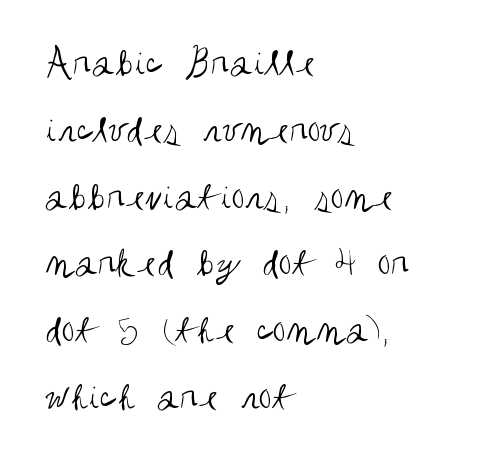
Q: Is the text bold? A: No.
Q: Is the typeface a serif or a sans-serif typeface? A: Sans-serif.
Q: Is the text underlined? A: No.
Q: How is the paragraph aligned? A: Left-aligned.
Q: Is the spacing between letters normal or unusually wide? A: Normal.
Q: Is the spacing between lines tight, normal or loose? A: Normal.
Q: Width (condensed, normal, or wide)? A: Condensed.
Q: Stroke contrast? A: Medium.
Q: x-height? A: Large.
Q: Monospaced? A: No.
